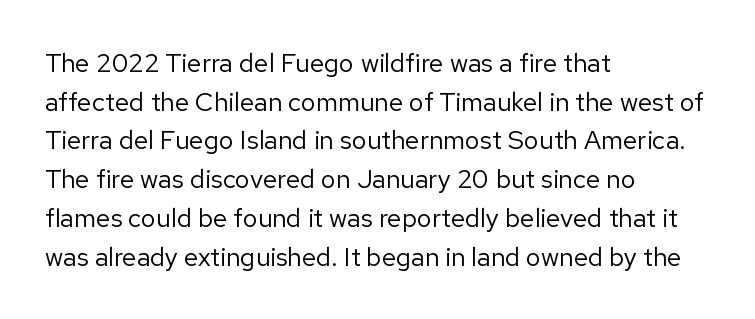
The image shows 26 px text type, upright; set left-aligned, normal line spacing (1.49x), normal letter spacing, not underlined.
